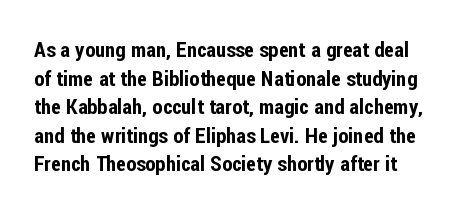
The axis of the letterforms is exactly vertical. Just letters on the line, the space beneath them empty. These lines sit exactly where default settings would place them. Students, note that the glyphs here touch the page at normal intervals.
